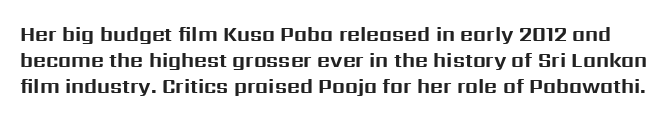
Q: Is the text bold? A: Yes.
Q: Is the text italic (slanted)? A: No, it is upright.
Q: Is the text underlined? A: No.
Q: Is the spacing between letters normal or unusually wide? A: Normal.
Q: Is the spacing between lines tight, normal or loose? A: Normal.
